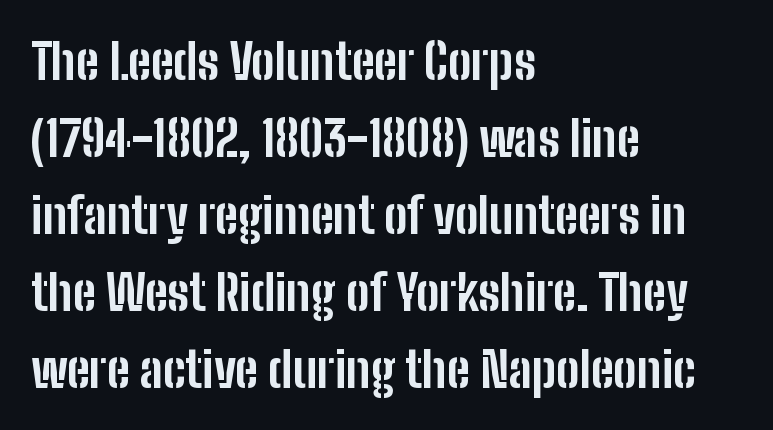
The image shows 49 px bold, condensed sans-serif type, upright; set left-aligned, normal line spacing (1.57x), normal letter spacing, not underlined; low stroke contrast and a medium x-height.
